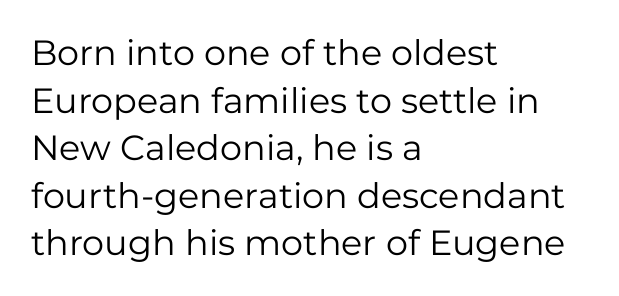
The image shows 35 px regular-weight sans-serif type, upright; set left-aligned, normal line spacing (1.36x), normal letter spacing, not underlined; low stroke contrast and a medium x-height.
